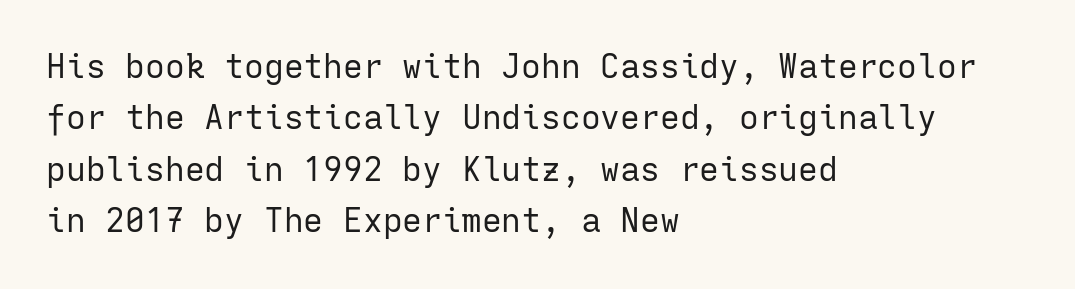
The image shows 33 px regular-weight sans-serif type, upright, monospaced; set left-aligned, normal line spacing (1.56x), normal letter spacing, not underlined; low stroke contrast and a medium x-height.
